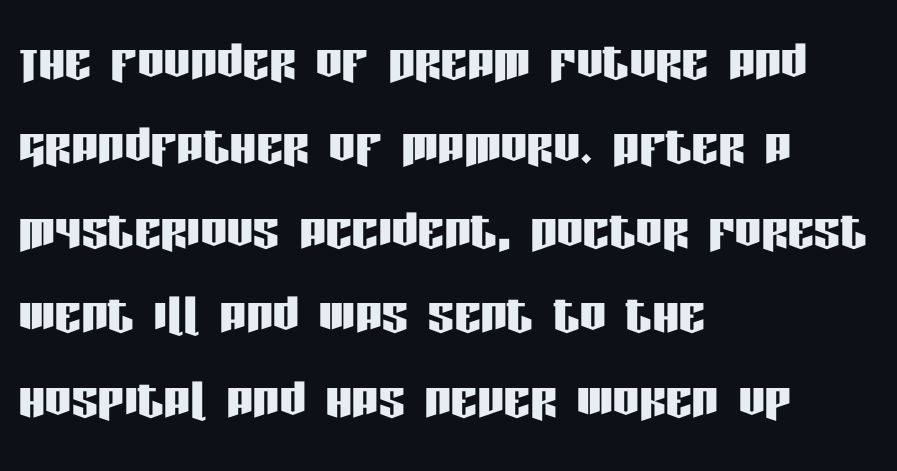
{"serif": "no", "italic": "no", "width": "condensed", "stroke_contrast": "low", "x_height": "large", "monospaced": "no", "underline": "no", "align": "left", "line_spacing": "normal", "line_spacing_ratio": 1.28, "letter_spacing": "normal", "letter_spacing_em": 0.0, "glyph_px": 66}
